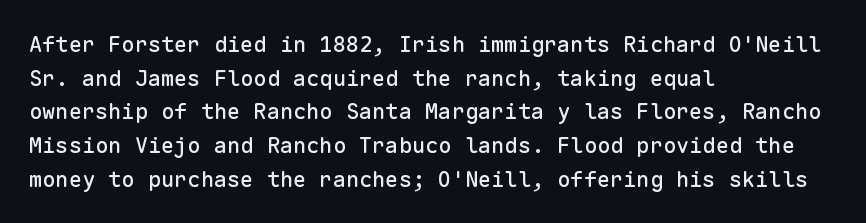
{"italic": "no", "underline": "no", "align": "left", "line_spacing": "normal", "line_spacing_ratio": 1.53, "letter_spacing": "normal", "letter_spacing_em": 0.0, "glyph_px": 22}
